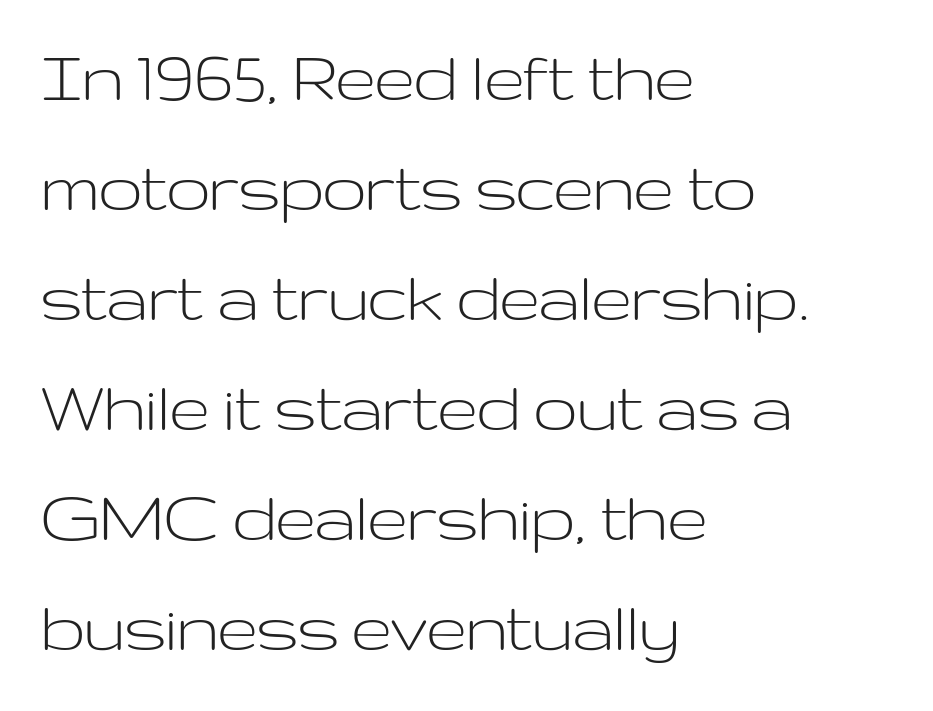
Q: Is the text bold? A: No.
Q: Is the text italic (slanted)? A: No, it is upright.
Q: Is the typeface a serif or a sans-serif typeface? A: Sans-serif.
Q: Is the text underlined? A: No.
Q: How is the paragraph aligned? A: Left-aligned.
Q: Is the spacing between letters normal or unusually wide? A: Normal.
Q: Is the spacing between lines tight, normal or loose? A: Normal.
Q: Width (condensed, normal, or wide)? A: Wide.
Q: Stroke contrast? A: Low.
Q: x-height? A: Medium.
Q: Monospaced? A: No.
